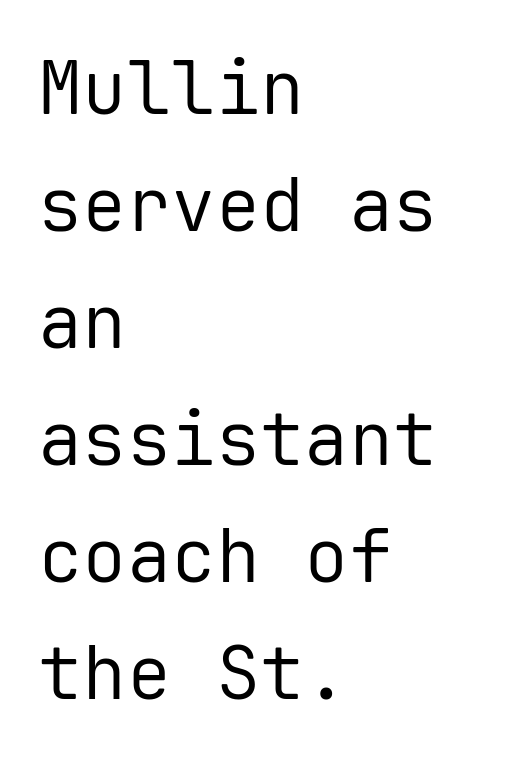
Q: Is the text bold? A: No.
Q: Is the text italic (slanted)? A: No, it is upright.
Q: Is the typeface a serif or a sans-serif typeface? A: Sans-serif.
Q: Is the text underlined? A: No.
Q: How is the paragraph aligned? A: Left-aligned.
Q: Is the spacing between letters normal or unusually wide? A: Normal.
Q: Is the spacing between lines tight, normal or loose? A: Normal.
Q: Width (condensed, normal, or wide)? A: Normal.
Q: Stroke contrast? A: Low.
Q: x-height? A: Medium.
Q: Monospaced? A: Yes.
